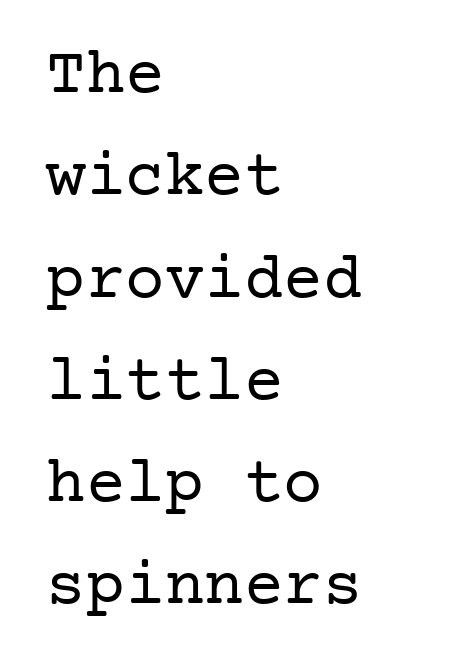
Q: Is the text bold? A: No.
Q: Is the text italic (slanted)? A: No, it is upright.
Q: Is the typeface a serif or a sans-serif typeface? A: Serif.
Q: Is the text underlined? A: No.
Q: How is the paragraph aligned? A: Left-aligned.
Q: Is the spacing between letters normal or unusually wide? A: Normal.
Q: Is the spacing between lines tight, normal or loose? A: Normal.
Q: Width (condensed, normal, or wide)? A: Normal.
Q: Stroke contrast? A: Low.
Q: x-height? A: Medium.
